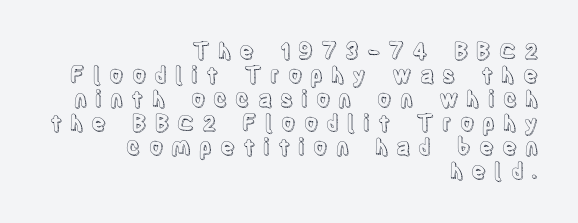
The image shows 22 px text type, upright; set right-aligned, tight line spacing (1.09x), unusually wide letter spacing (+0.36 em), not underlined.
